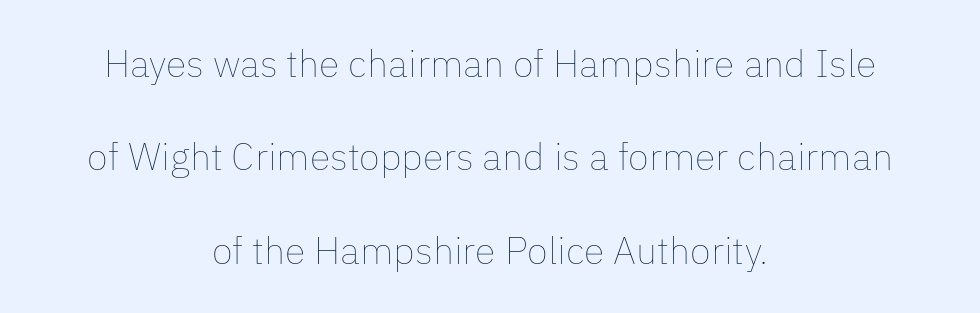
The image shows 38 px thin type, upright; set centered, loose line spacing (2.46x), normal letter spacing, not underlined; low stroke contrast and a medium x-height.
